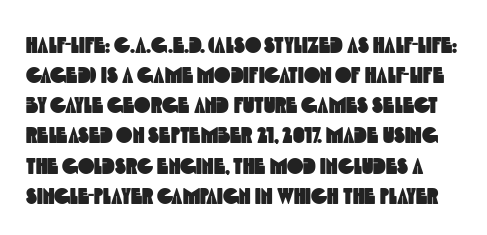
{"underline": "no", "line_spacing": "normal", "line_spacing_ratio": 1.37, "letter_spacing": "normal", "letter_spacing_em": 0.0, "glyph_px": 22}
